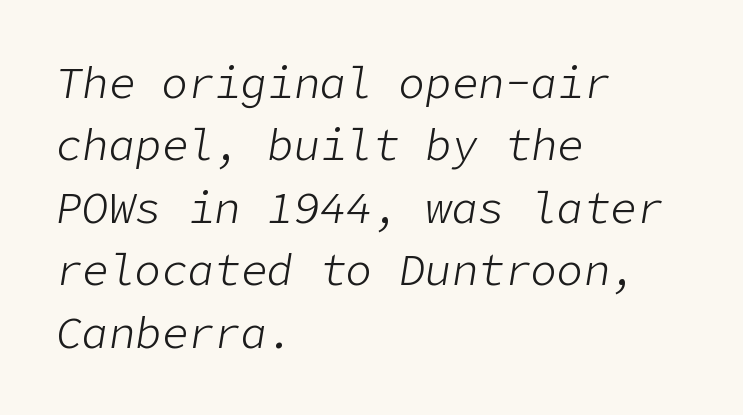
The space between consecutive lines is moderate. Characters are canted at an angle relative to the baseline's perpendicular. Weight class: somewhere from thin through regular. Reading down the block, your eye returns to a fixed left position each line.
